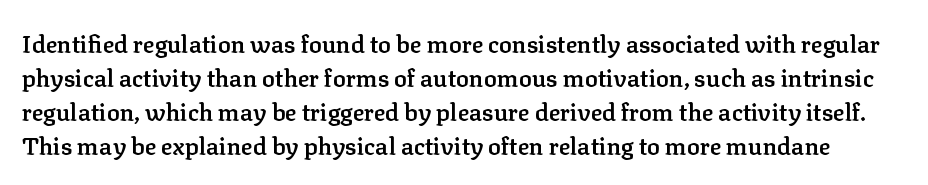
This sample keeps an unexceptional amount of space between lines. Characters remain perfectly vertical along every line. Firm but not heavy-handed strokes: this text is semibold. Tracking here is standard; glyphs follow each other at the usual distance. The gap between lines stays unmarked.
